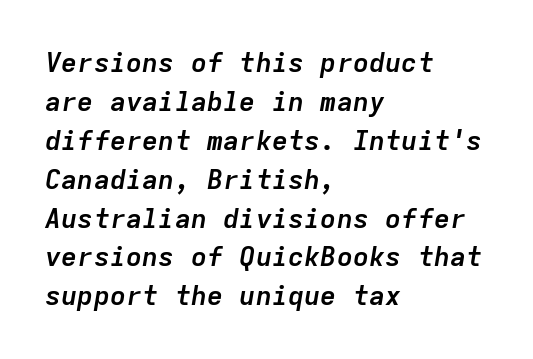
{"italic": "yes", "lean": "right", "slant_degrees": 9, "bold": "yes", "underline": "no", "align": "left", "line_spacing": "normal", "line_spacing_ratio": 1.44, "letter_spacing": "normal", "letter_spacing_em": 0.0, "glyph_px": 27}
